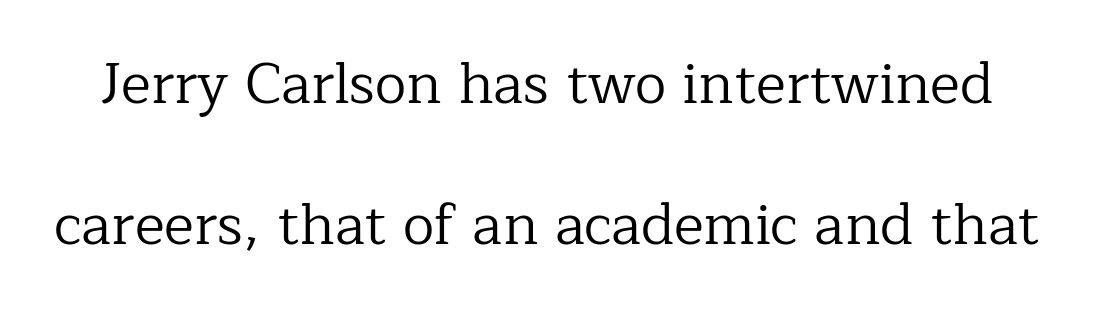
{"serif": "yes", "italic": "no", "bold": "no", "weight": "regular", "width": "normal", "stroke_contrast": "low", "x_height": "medium", "monospaced": "no", "underline": "no", "line_spacing": "loose", "line_spacing_ratio": 2.48, "letter_spacing": "normal", "letter_spacing_em": 0.0, "glyph_px": 57}
